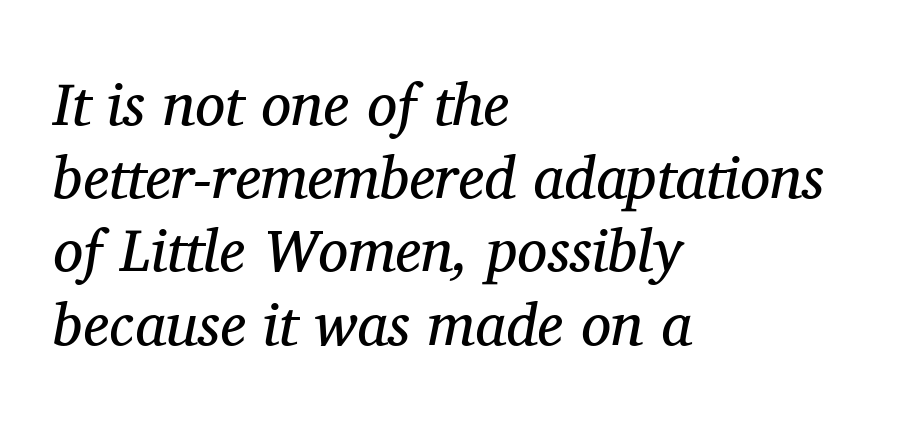
{"serif": "yes", "italic": "yes", "lean": "right", "slant_degrees": 11, "bold": "no", "weight": "regular", "width": "normal", "stroke_contrast": "medium", "x_height": "medium", "monospaced": "no", "underline": "no", "align": "left", "line_spacing_ratio": 1.22, "letter_spacing": "normal", "letter_spacing_em": 0.0, "glyph_px": 60}
